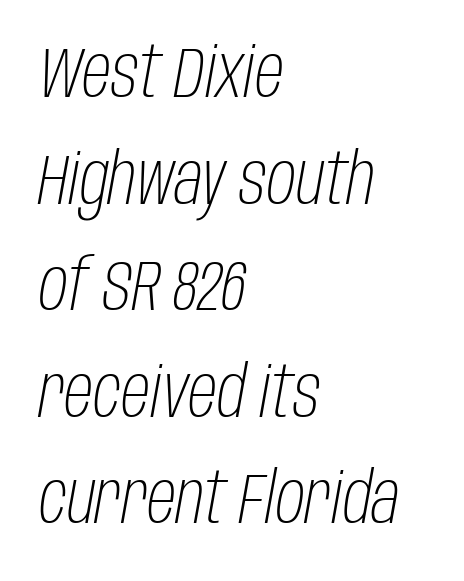
{"italic": "yes", "lean": "right", "slant_degrees": 10, "bold": "no", "weight": "light", "width": "condensed", "stroke_contrast": "low", "x_height": "large", "monospaced": "no", "underline": "no", "align": "left", "line_spacing": "normal", "line_spacing_ratio": 1.48, "letter_spacing": "normal", "letter_spacing_em": 0.0, "glyph_px": 72}
